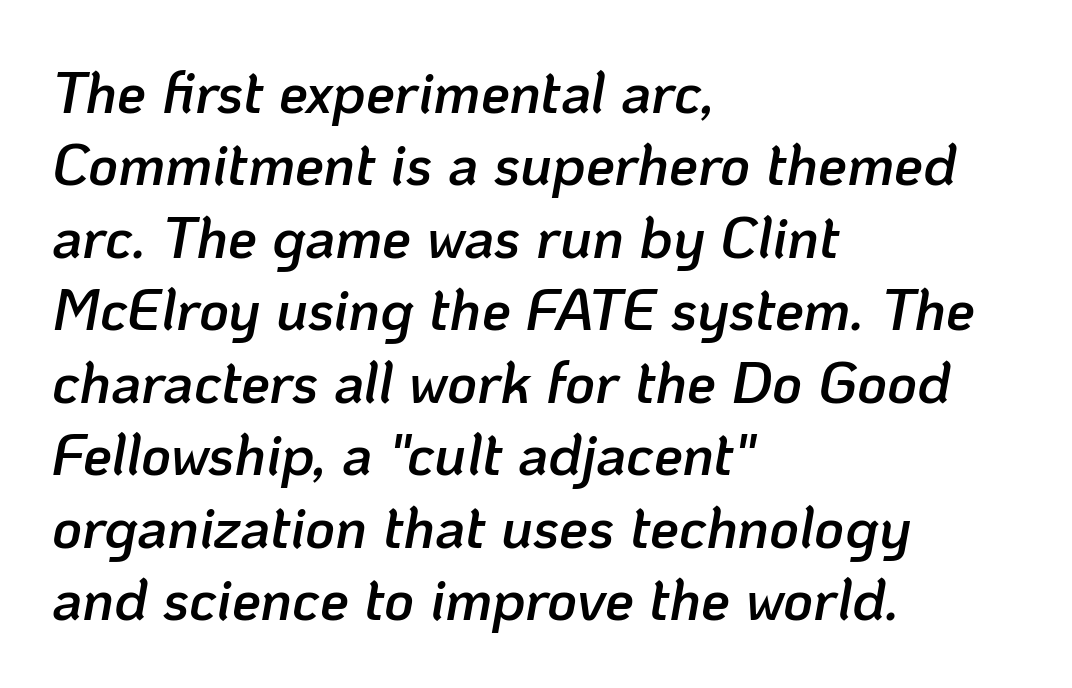
The foot of each line stays bare and open. Does the leading feel generous? No, just average. The typography opts for an oblique posture over an upright one. The typesetter chose a ragged-right arrangement here. Is this a fixed-width face? No — the glyphs have proportional, varying widths.
